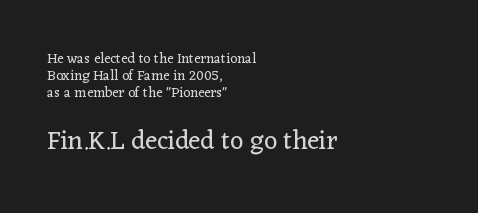
Q: Is the text bold? A: No.
Q: Is the text italic (slanted)? A: No, it is upright.
Q: Is the text underlined? A: No.
Q: How is the paragraph aligned? A: Left-aligned.
Q: Is the spacing between letters normal or unusually wide? A: Normal.
Q: Which block of text is set in a larger size, the first (top) or the second (bottom)? A: The second (bottom) one.
